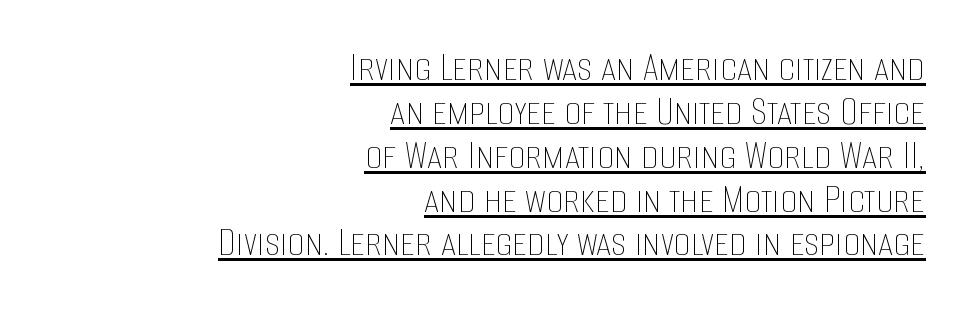
{"italic": "no", "bold": "no", "weight": "thin", "width": "condensed", "stroke_contrast": "low", "x_height": "large", "monospaced": "no", "underline": "yes", "align": "right", "line_spacing": "tight", "line_spacing_ratio": 1.02, "letter_spacing": "normal", "letter_spacing_em": 0.0, "glyph_px": 43}
